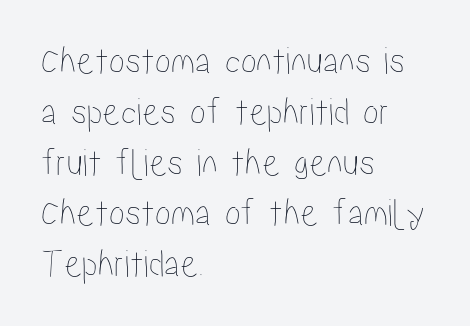
{"italic": "no", "width": "condensed", "stroke_contrast": "low", "x_height": "medium", "monospaced": "no", "underline": "no", "align": "left", "line_spacing": "normal", "line_spacing_ratio": 1.27, "letter_spacing": "normal", "letter_spacing_em": 0.0, "glyph_px": 40}
